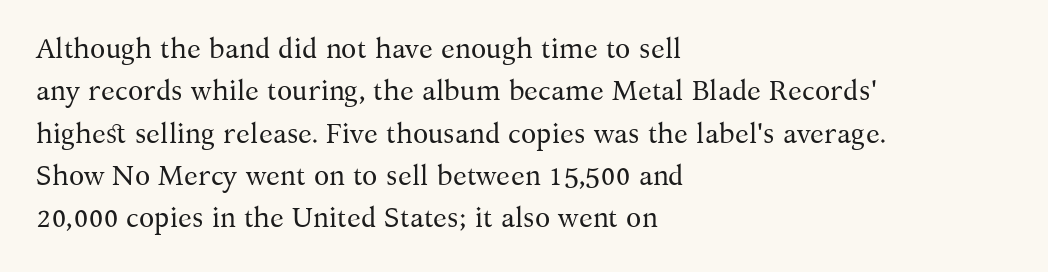
Q: Is the text bold? A: No.
Q: Is the text italic (slanted)? A: No, it is upright.
Q: Is the typeface a serif or a sans-serif typeface? A: Serif.
Q: Is the text underlined? A: No.
Q: How is the paragraph aligned? A: Left-aligned.
Q: Is the spacing between letters normal or unusually wide? A: Normal.
Q: Is the spacing between lines tight, normal or loose? A: Normal.
Q: Width (condensed, normal, or wide)? A: Normal.
Q: Stroke contrast? A: Medium.
Q: x-height? A: Medium.
Q: Monospaced? A: No.
